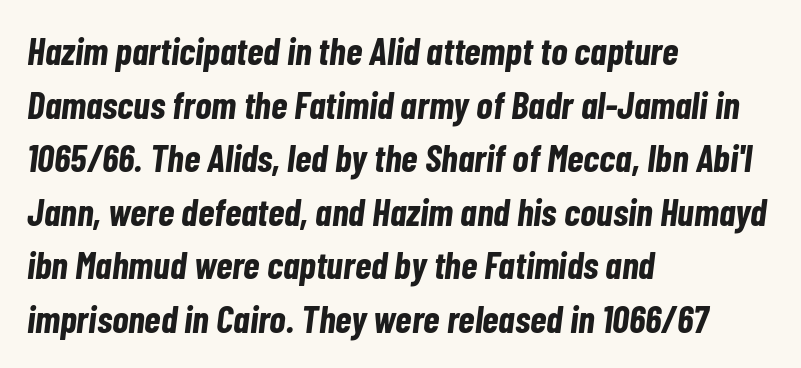
Q: Is the text bold? A: Yes.
Q: Is the text italic (slanted)? A: Yes, it leans right by about 7 degrees.
Q: Is the text underlined? A: No.
Q: How is the paragraph aligned? A: Left-aligned.
Q: Is the spacing between letters normal or unusually wide? A: Normal.
Q: Is the spacing between lines tight, normal or loose? A: Normal.
Q: Width (condensed, normal, or wide)? A: Condensed.
Q: Stroke contrast? A: Low.
Q: x-height? A: Medium.
Q: Monospaced? A: No.
